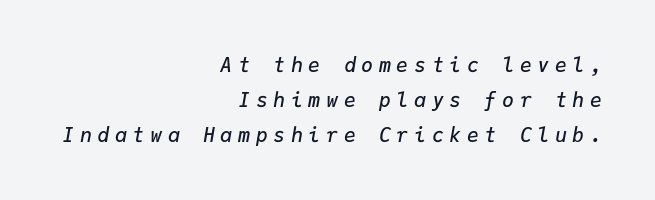
It's the slanting kind of type. In terms of weight, the rendering is demibold, just under bold. A typesetter would call this heavily tracked-out type. Beneath every word, the page is bare.
